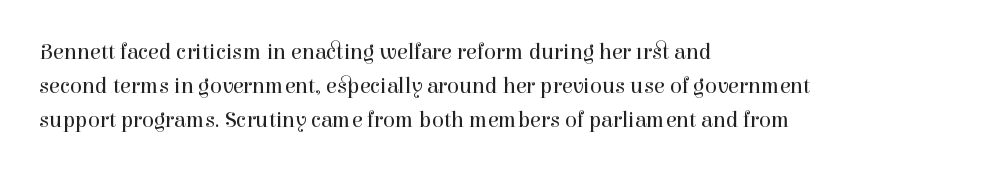
These lines stack with their left ends in a neat column. Any mark beneath the type? The region is blank. Short note: letters normally spaced. The type sits square on the baseline with zero lean.
